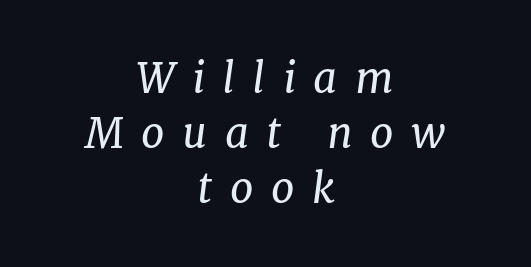
The image shows 42 px regular-weight serif type, italic (leaning right); set centered, normal line spacing (1.31x), unusually wide letter spacing (+0.42 em), not underlined; low stroke contrast and a medium x-height.
